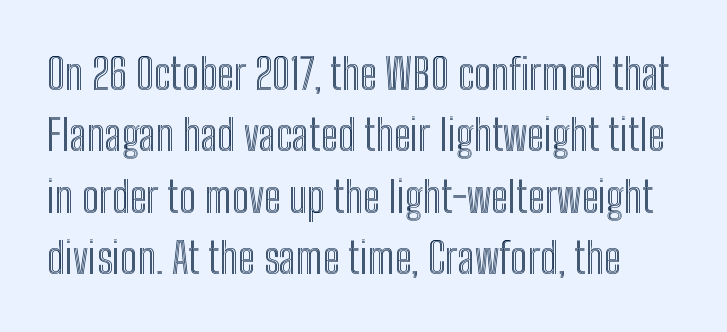
Anything drawn beneath the words? Only blank space. Here the designer chose a conventional face with non-uniform glyph widths. Notice how the stems are strictly vertical — no italics here. Compared with typical body copy, the letter spacing here is the same. Vertically, the passage feels balanced, rows spaced as you'd expect.
